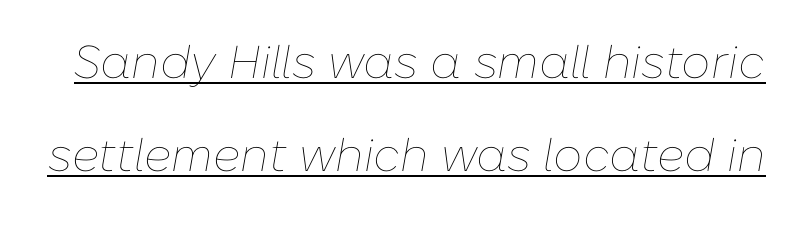
The image shows 46 px thin type, italic (leaning right); set loose line spacing (2.03x), normal letter spacing, underlined; low stroke contrast and a medium x-height.
